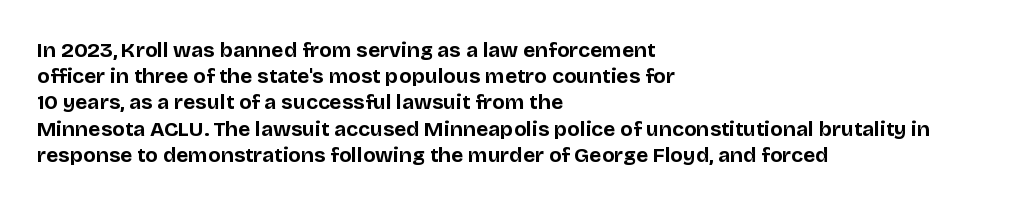
The image shows 21 px bold type, upright; set left-aligned, normal line spacing (1.25x), normal letter spacing, not underlined.
